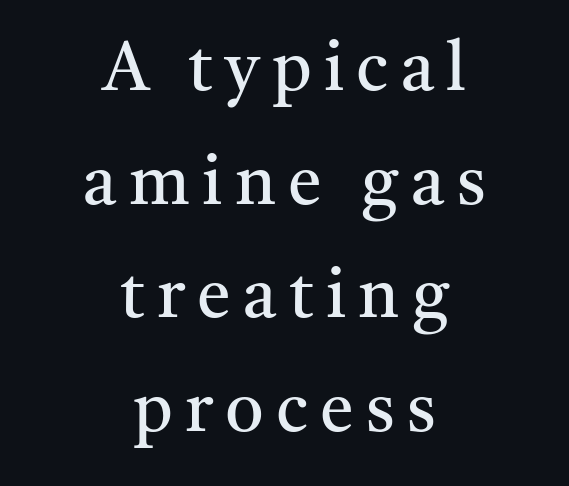
The image shows 68 px regular-weight serif type, upright; set centered, normal line spacing (1.67x), not underlined; medium stroke contrast and a medium x-height.
